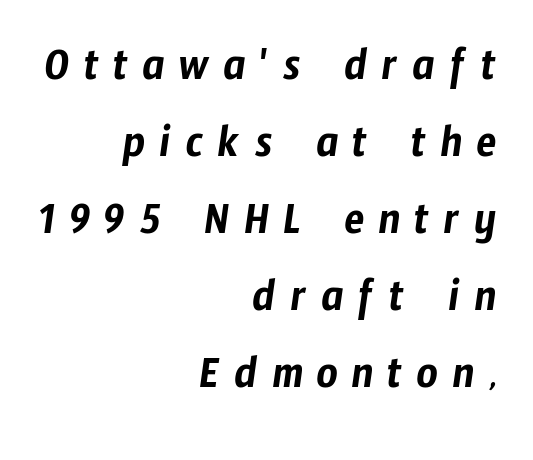
Q: Is the typeface a serif or a sans-serif typeface? A: Sans-serif.
Q: Is the text underlined? A: No.
Q: How is the paragraph aligned? A: Right-aligned.
Q: Is the spacing between letters normal or unusually wide? A: Unusually wide.
Q: Is the spacing between lines tight, normal or loose? A: Normal.
Q: Width (condensed, normal, or wide)? A: Condensed.
Q: Stroke contrast? A: Low.
Q: x-height? A: Medium.
Q: Monospaced? A: No.
